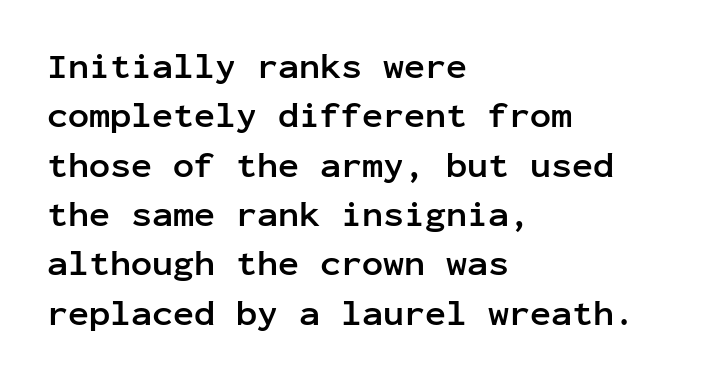
The image shows 35 px semibold sans-serif type, upright, monospaced; set left-aligned, normal line spacing (1.41x), normal letter spacing, not underlined; low stroke contrast and a medium x-height.
